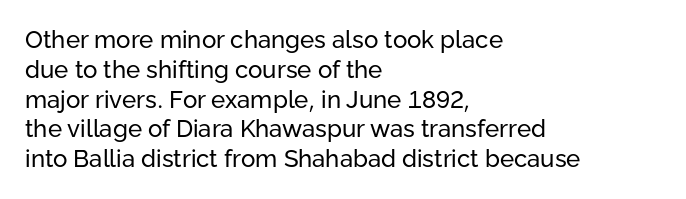
If you drew a line through each stem, it would be perfectly vertical. Tracking value appears to be zero — textbook default spacing. The rag falls on the right side of this text block. The face looks like a standard text weight, possibly lighter. The string is rendered with underlining switched off.
